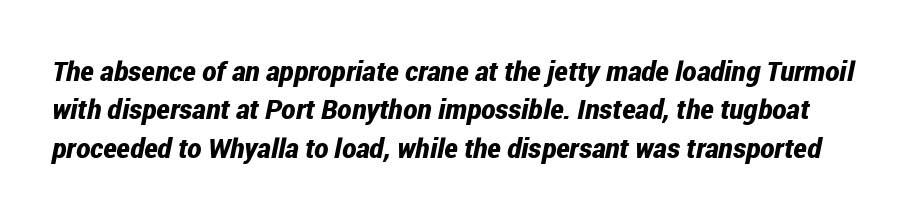
Q: Is the text bold? A: Yes.
Q: Is the text italic (slanted)? A: Yes, it leans right by about 12 degrees.
Q: Is the text underlined? A: No.
Q: Is the spacing between letters normal or unusually wide? A: Normal.
Q: Is the spacing between lines tight, normal or loose? A: Normal.
